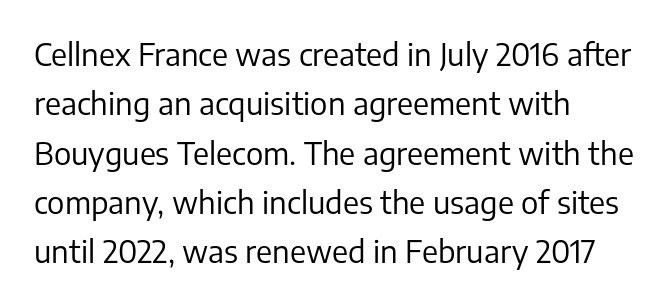
Q: Is the text bold? A: No.
Q: Is the text italic (slanted)? A: No, it is upright.
Q: Is the typeface a serif or a sans-serif typeface? A: Sans-serif.
Q: Is the text underlined? A: No.
Q: How is the paragraph aligned? A: Left-aligned.
Q: Is the spacing between letters normal or unusually wide? A: Normal.
Q: Is the spacing between lines tight, normal or loose? A: Normal.
Q: Width (condensed, normal, or wide)? A: Normal.
Q: Stroke contrast? A: Low.
Q: x-height? A: Medium.
Q: Monospaced? A: No.
